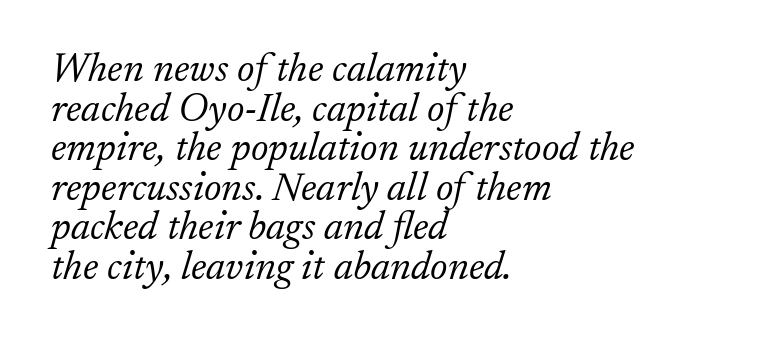
Q: Is the text bold? A: No.
Q: Is the text italic (slanted)? A: Yes, it leans right by about 17 degrees.
Q: Is the typeface a serif or a sans-serif typeface? A: Serif.
Q: Is the text underlined? A: No.
Q: How is the paragraph aligned? A: Left-aligned.
Q: Is the spacing between letters normal or unusually wide? A: Normal.
Q: Is the spacing between lines tight, normal or loose? A: Tight.
Q: Width (condensed, normal, or wide)? A: Normal.
Q: Stroke contrast? A: Low.
Q: x-height? A: Small.
Q: Monospaced? A: No.
